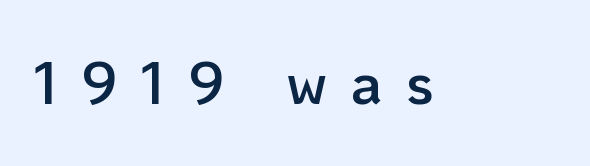
{"serif": "no", "italic": "no", "bold": "semi", "weight": "semibold", "width": "normal", "stroke_contrast": "low", "x_height": "medium", "monospaced": "no", "underline": "no", "letter_spacing": "wide", "letter_spacing_em": 0.39, "glyph_px": 60}
